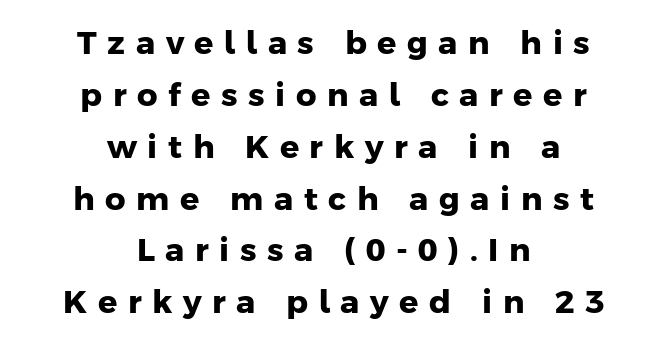
The image shows 32 px heavy sans-serif type; set centered, normal line spacing (1.62x), unusually wide letter spacing (+0.33 em), not underlined; low stroke contrast and a medium x-height.
